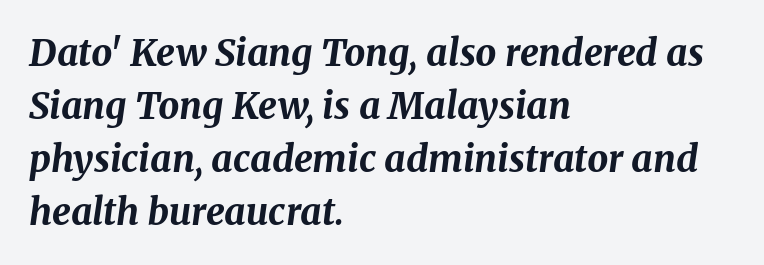
Line spacing here is normal. No word sits above an underline. The lines are quadded left. Varying glyph widths throughout — classic text-font behaviour. The rendering applies a slant to the glyphs. Each glyph is drawn with heavy, bold strokes.
